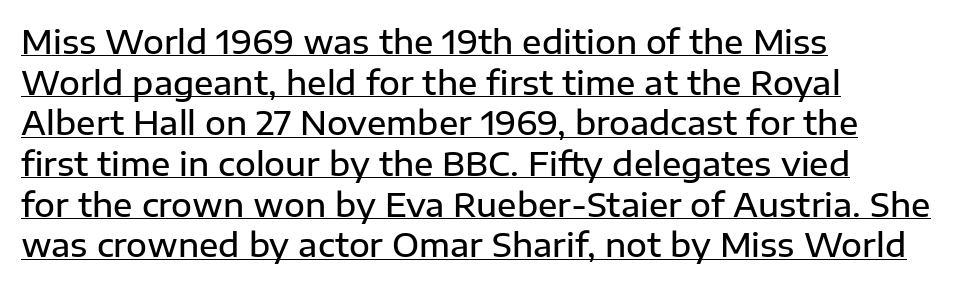
{"serif": "no", "italic": "no", "bold": "semi", "weight": "semibold", "width": "normal", "stroke_contrast": "low", "x_height": "medium", "monospaced": "no", "underline": "yes", "align": "left", "line_spacing": "normal", "line_spacing_ratio": 1.27, "letter_spacing": "normal", "letter_spacing_em": 0.0, "glyph_px": 32}
